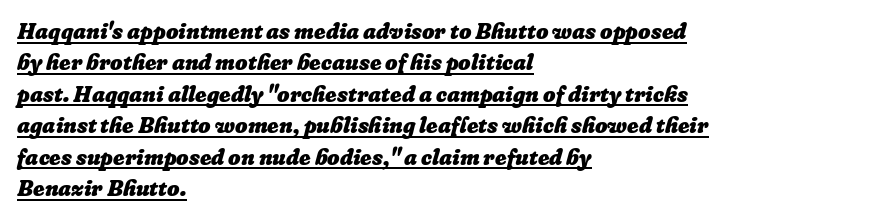
Default kerning and tracking; the words read as compact shapes. A full-strength bold gives these letters their thick strokes. Descenders here cross a horizontal rule under the line. Where is the straight margin? On the left. Is there much room between lines? A standard amount, neither cramped nor airy.
